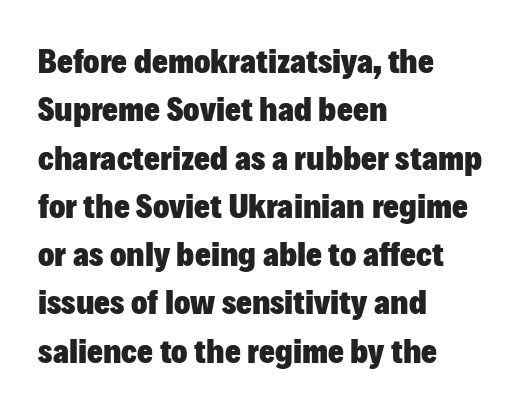
The image shows 34 px heavy sans-serif type, upright; set left-aligned, normal line spacing (1.42x), normal letter spacing, not underlined; low stroke contrast and a medium x-height.
